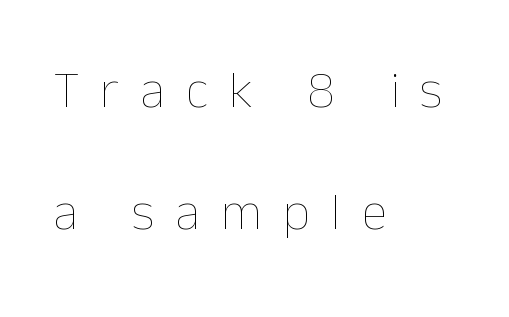
The image shows 53 px thin type, upright; set left-aligned, loose line spacing (2.3x), unusually wide letter spacing (+0.39 em), not underlined; low stroke contrast and a medium x-height.
